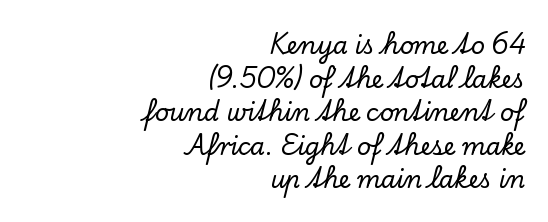
The image shows 24 px text type; set right-aligned, normal line spacing (1.4x), normal letter spacing, not underlined.
